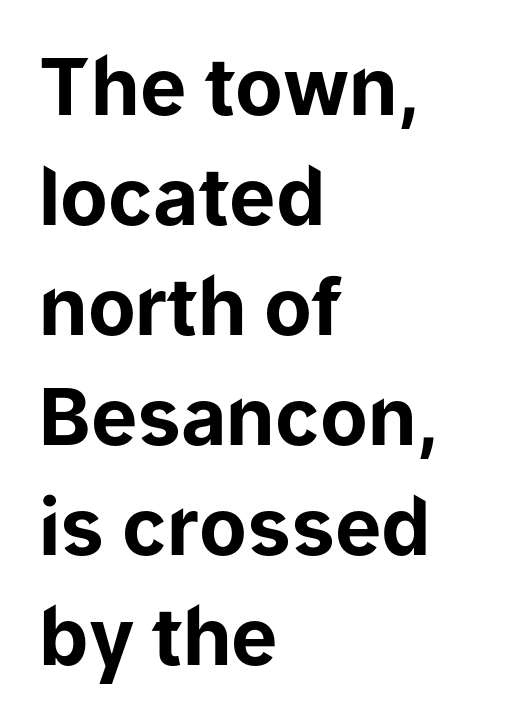
Q: Is the text bold? A: Yes.
Q: Is the text italic (slanted)? A: No, it is upright.
Q: Is the typeface a serif or a sans-serif typeface? A: Sans-serif.
Q: Is the text underlined? A: No.
Q: How is the paragraph aligned? A: Left-aligned.
Q: Is the spacing between letters normal or unusually wide? A: Normal.
Q: Is the spacing between lines tight, normal or loose? A: Normal.
Q: Width (condensed, normal, or wide)? A: Normal.
Q: Stroke contrast? A: Low.
Q: x-height? A: Medium.
Q: Monospaced? A: No.
